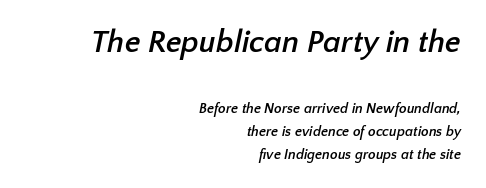
{"serif": "no", "bold": "yes", "weight": "semibold", "width": "normal", "stroke_contrast": "low", "x_height": "medium", "monospaced": "no", "underline": "no", "align": "right", "line_spacing": "normal", "line_spacing_ratio": 1.64, "letter_spacing": "normal", "letter_spacing_em": 0.0, "larger_block": "first", "size_ratio": 2.21, "glyph_px": 31}
